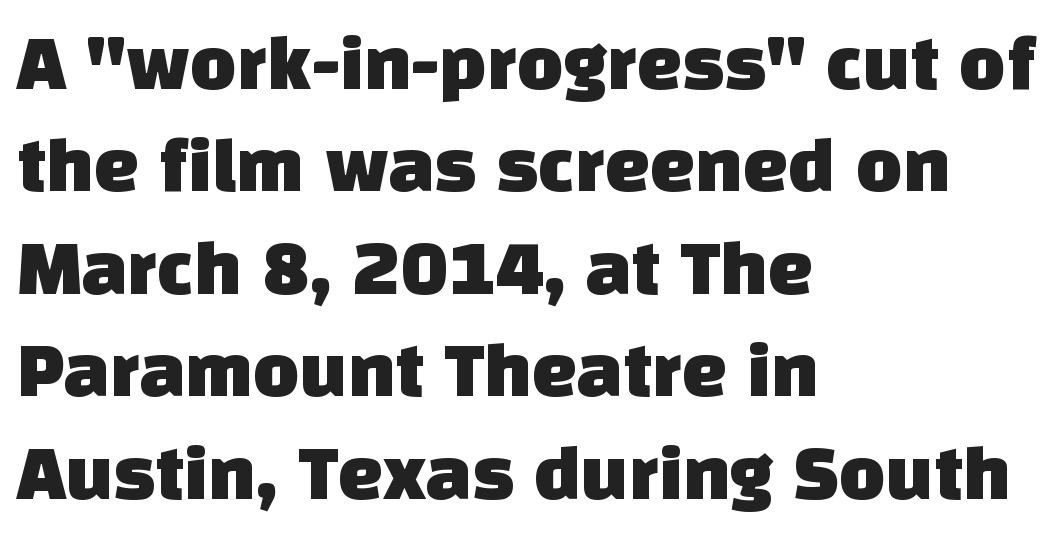
Quick note: underline off. Do the characters align in a grid? No, the font is proportional. How would I describe the line gaps? Plain and ordinary. This is sans-serif lettering, the kind often seen on screens and signage. Does extra space separate the letters? No, they use regular spacing. The rag falls on the right side of this text block.
